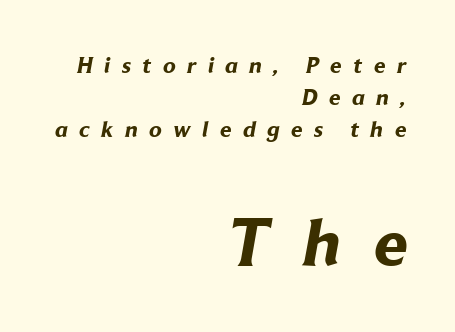
The image shows 68 px bold sans-serif type; set right-aligned, normal line spacing (1.39x), unusually wide letter spacing (+0.5 em), not underlined; the second (bottom) block is 2.96x larger; low stroke contrast and a medium x-height.
